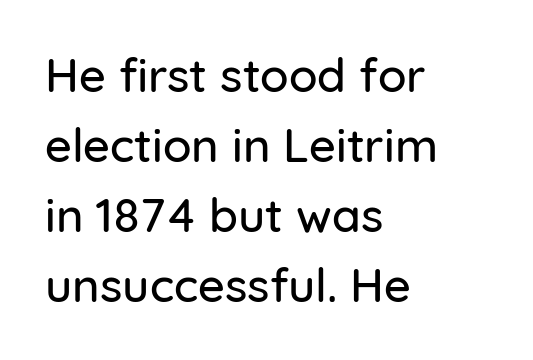
{"serif": "no", "italic": "no", "width": "normal", "stroke_contrast": "low", "x_height": "medium", "monospaced": "no", "underline": "no", "align": "left", "line_spacing": "normal", "line_spacing_ratio": 1.49, "letter_spacing": "normal", "letter_spacing_em": 0.0, "glyph_px": 47}
